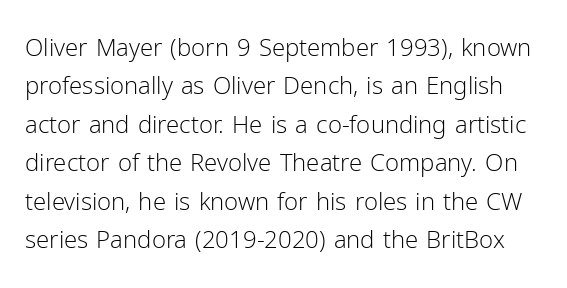
Q: Is the text bold? A: No.
Q: Is the text italic (slanted)? A: No, it is upright.
Q: Is the text underlined? A: No.
Q: Is the spacing between letters normal or unusually wide? A: Normal.
Q: Is the spacing between lines tight, normal or loose? A: Normal.
